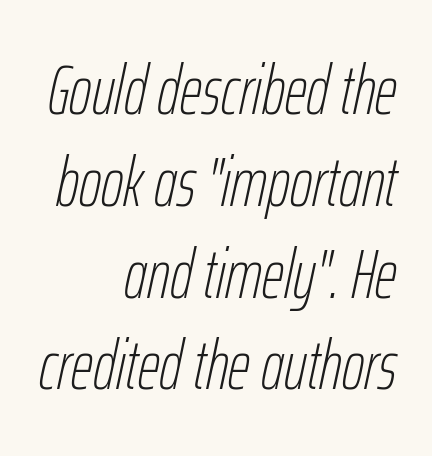
{"italic": "yes", "lean": "right", "slant_degrees": 12, "bold": "no", "weight": "thin", "width": "condensed", "stroke_contrast": "low", "x_height": "medium", "monospaced": "no", "underline": "no", "align": "right", "line_spacing": "normal", "line_spacing_ratio": 1.33, "letter_spacing": "normal", "letter_spacing_em": 0.0, "glyph_px": 69}
